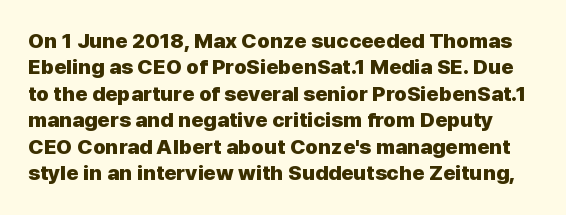
Q: Is the text bold? A: Yes.
Q: Is the text italic (slanted)? A: No, it is upright.
Q: Is the text underlined? A: No.
Q: Is the spacing between letters normal or unusually wide? A: Normal.
Q: Is the spacing between lines tight, normal or loose? A: Normal.
